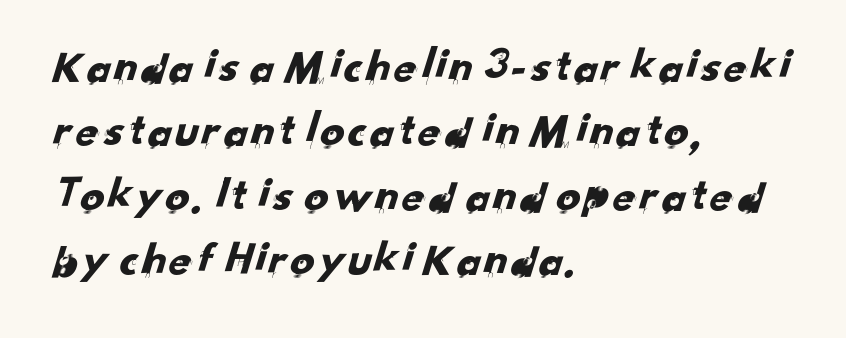
{"serif": "no", "width": "normal", "stroke_contrast": "low", "x_height": "small", "monospaced": "no", "underline": "no", "align": "left", "line_spacing": "normal", "line_spacing_ratio": 1.34, "letter_spacing": "normal", "letter_spacing_em": 0.0, "glyph_px": 48}
